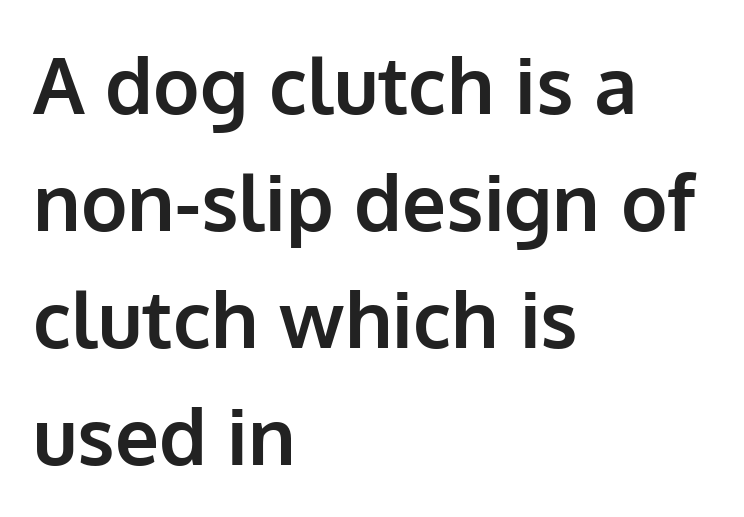
{"serif": "no", "italic": "no", "bold": "yes", "weight": "bold", "width": "normal", "stroke_contrast": "low", "x_height": "medium", "monospaced": "no", "underline": "no", "align": "left", "line_spacing": "normal", "line_spacing_ratio": 1.5, "letter_spacing": "normal", "letter_spacing_em": 0.0, "glyph_px": 78}
